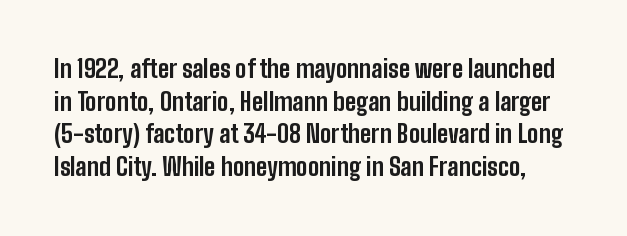
{"italic": "no", "bold": "yes", "underline": "no", "line_spacing": "normal", "line_spacing_ratio": 1.36, "letter_spacing": "normal", "letter_spacing_em": 0.0, "glyph_px": 24}
